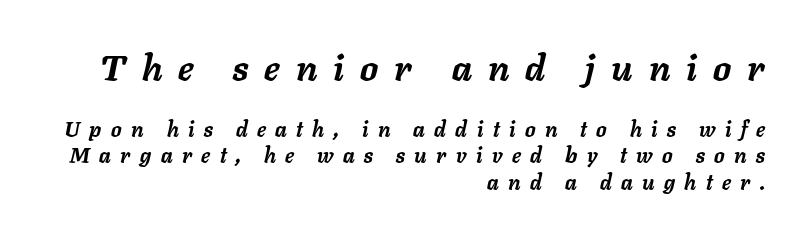
{"italic": "yes", "lean": "right", "slant_degrees": 11, "bold": "yes", "weight": "semibold", "width": "normal", "stroke_contrast": "low", "x_height": "medium", "monospaced": "no", "underline": "no", "align": "right", "line_spacing": "normal", "line_spacing_ratio": 1.27, "letter_spacing": "wide", "letter_spacing_em": 0.45, "larger_block": "first", "size_ratio": 1.71, "glyph_px": 36}
